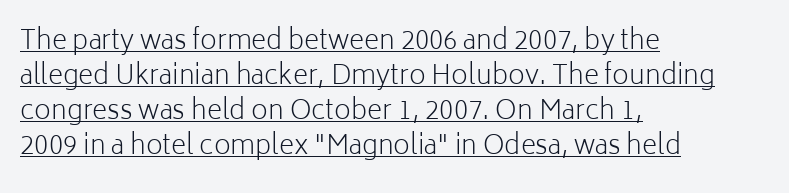
Q: Is the text bold? A: No.
Q: Is the text italic (slanted)? A: No, it is upright.
Q: Is the text underlined? A: Yes.
Q: How is the paragraph aligned? A: Left-aligned.
Q: Is the spacing between letters normal or unusually wide? A: Normal.
Q: Is the spacing between lines tight, normal or loose? A: Normal.
